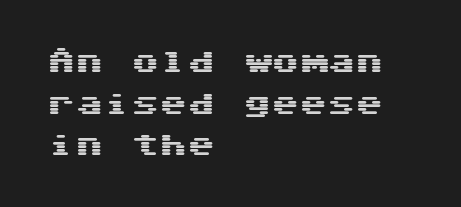
Q: Is the text italic (slanted)? A: No, it is upright.
Q: Is the typeface a serif or a sans-serif typeface? A: Sans-serif.
Q: Is the text underlined? A: No.
Q: How is the paragraph aligned? A: Left-aligned.
Q: Is the spacing between letters normal or unusually wide? A: Normal.
Q: Is the spacing between lines tight, normal or loose? A: Normal.
Q: Width (condensed, normal, or wide)? A: Wide.
Q: Stroke contrast? A: Medium.
Q: x-height? A: Medium.
